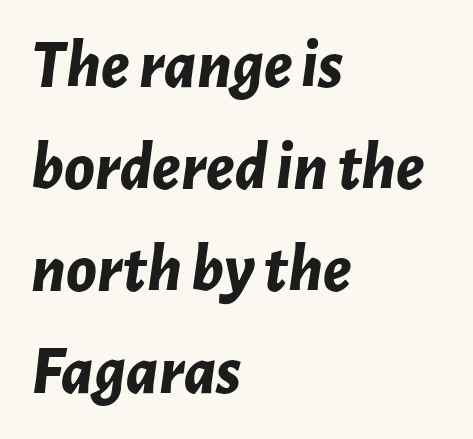
{"italic": "yes", "lean": "right", "slant_degrees": 7, "bold": "yes", "weight": "bold", "width": "normal", "stroke_contrast": "low", "x_height": "medium", "monospaced": "no", "underline": "no", "align": "left", "line_spacing": "normal", "line_spacing_ratio": 1.48, "letter_spacing": "normal", "letter_spacing_em": 0.0, "glyph_px": 69}
